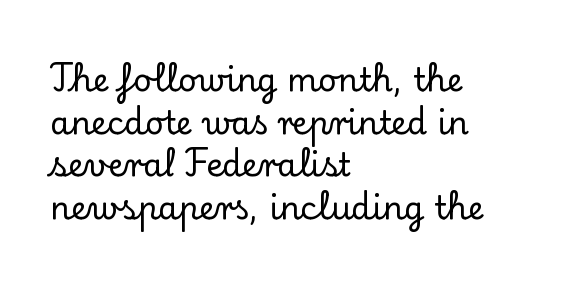
Q: Is the text italic (slanted)? A: No, it is upright.
Q: Is the typeface a serif or a sans-serif typeface? A: Serif.
Q: Is the text underlined? A: No.
Q: How is the paragraph aligned? A: Left-aligned.
Q: Is the spacing between letters normal or unusually wide? A: Normal.
Q: Is the spacing between lines tight, normal or loose? A: Normal.
Q: Width (condensed, normal, or wide)? A: Normal.
Q: Stroke contrast? A: Low.
Q: x-height? A: Small.
Q: Monospaced? A: No.
